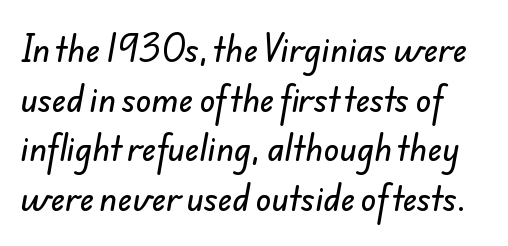
What kind of face is this? One without serifs — a sans. The vertical gap from one line to the next is medium. Descender tails drop into unmarked territory. Compared with typical body copy, the letter spacing here is the same. A typesetter would call this proportional, since set widths differ per character.
